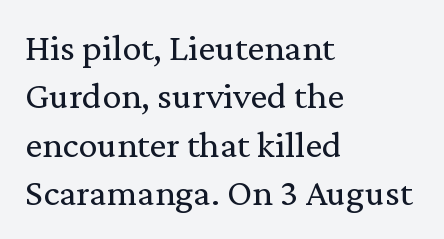
{"serif": "yes", "italic": "no", "bold": "no", "weight": "regular", "width": "normal", "stroke_contrast": "low", "x_height": "medium", "monospaced": "no", "underline": "no", "align": "left", "line_spacing": "normal", "line_spacing_ratio": 1.27, "letter_spacing": "normal", "letter_spacing_em": 0.0, "glyph_px": 38}
